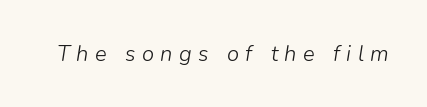
Q: Is the text bold? A: No.
Q: Is the text italic (slanted)? A: Yes, it leans right by about 9 degrees.
Q: Is the text underlined? A: No.
Q: Is the spacing between letters normal or unusually wide? A: Unusually wide.
